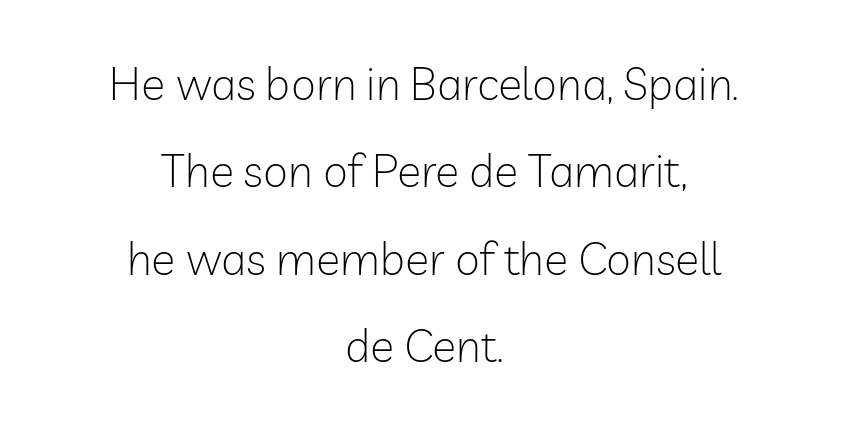
Q: Is the text bold? A: No.
Q: Is the text italic (slanted)? A: No, it is upright.
Q: Is the typeface a serif or a sans-serif typeface? A: Sans-serif.
Q: Is the text underlined? A: No.
Q: How is the paragraph aligned? A: Centered.
Q: Is the spacing between letters normal or unusually wide? A: Normal.
Q: Is the spacing between lines tight, normal or loose? A: Loose.
Q: Width (condensed, normal, or wide)? A: Normal.
Q: Stroke contrast? A: Low.
Q: x-height? A: Medium.
Q: Monospaced? A: No.
